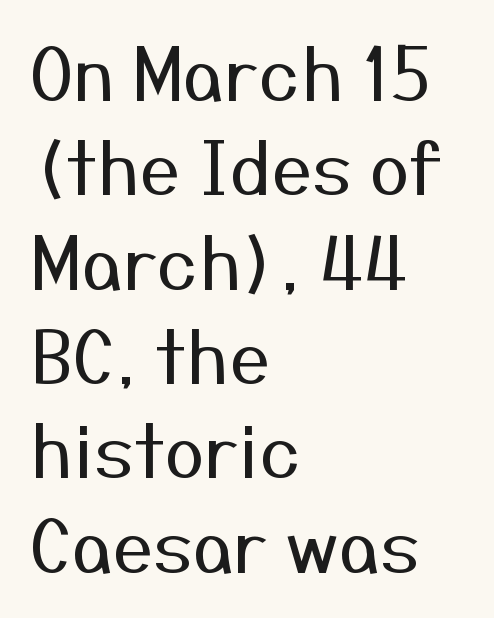
{"serif": "no", "italic": "no", "bold": "no", "weight": "regular", "width": "normal", "stroke_contrast": "medium", "x_height": "medium", "monospaced": "no", "underline": "no", "align": "left", "line_spacing": "normal", "line_spacing_ratio": 1.31, "letter_spacing": "normal", "letter_spacing_em": 0.0, "glyph_px": 72}
